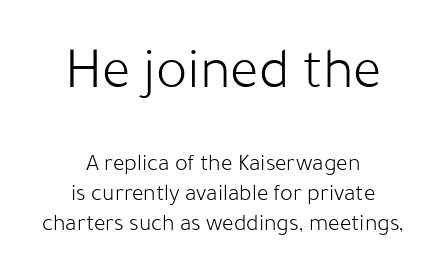
{"serif": "no", "italic": "no", "bold": "no", "weight": "light", "width": "normal", "stroke_contrast": "low", "x_height": "medium", "monospaced": "no", "underline": "no", "align": "center", "line_spacing_ratio": 1.24, "letter_spacing": "normal", "letter_spacing_em": 0.0, "larger_block": "first", "size_ratio": 2.46, "glyph_px": 59}
